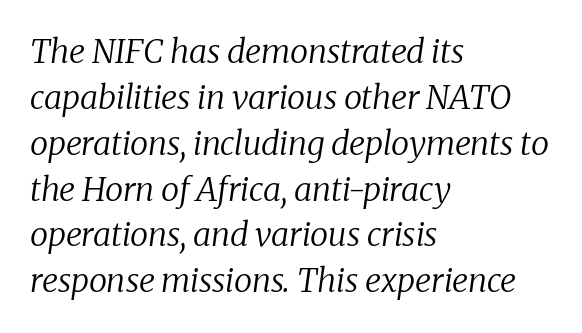
The image shows 33 px regular-weight serif type, italic (leaning right); set left-aligned, normal line spacing (1.39x), normal letter spacing, not underlined; low stroke contrast and a medium x-height.
